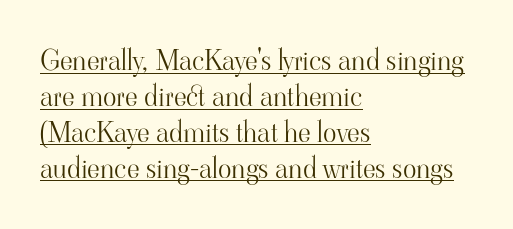
{"serif": "yes", "italic": "no", "bold": "no", "weight": "light", "width": "normal", "stroke_contrast": "high", "x_height": "small", "monospaced": "no", "underline": "yes", "align": "left", "line_spacing": "normal", "line_spacing_ratio": 1.28, "letter_spacing": "normal", "letter_spacing_em": 0.0, "glyph_px": 28}
